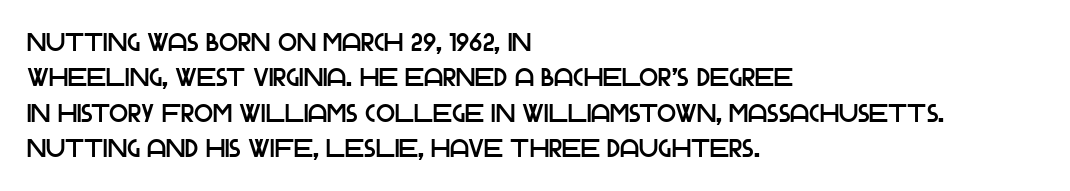
{"italic": "no", "underline": "no", "align": "left", "line_spacing": "normal", "line_spacing_ratio": 1.42, "letter_spacing": "normal", "letter_spacing_em": 0.0, "glyph_px": 25}
